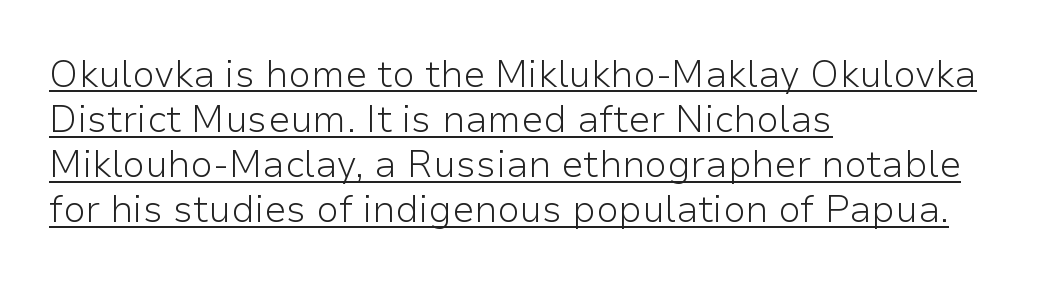
{"serif": "no", "italic": "no", "bold": "no", "weight": "light", "width": "normal", "stroke_contrast": "low", "x_height": "medium", "monospaced": "no", "underline": "yes", "align": "left", "line_spacing_ratio": 1.22, "letter_spacing": "normal", "letter_spacing_em": 0.0, "glyph_px": 37}
